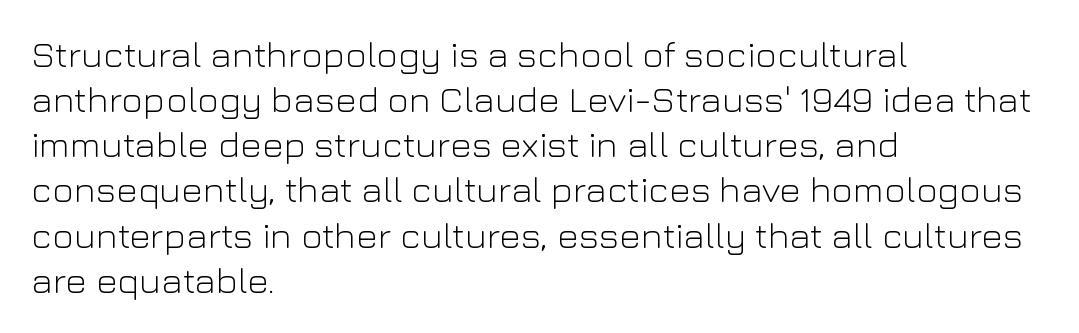
Q: Is the text bold? A: No.
Q: Is the text italic (slanted)? A: No, it is upright.
Q: Is the typeface a serif or a sans-serif typeface? A: Sans-serif.
Q: Is the text underlined? A: No.
Q: How is the paragraph aligned? A: Left-aligned.
Q: Is the spacing between letters normal or unusually wide? A: Normal.
Q: Width (condensed, normal, or wide)? A: Normal.
Q: Stroke contrast? A: Low.
Q: x-height? A: Medium.
Q: Monospaced? A: No.
